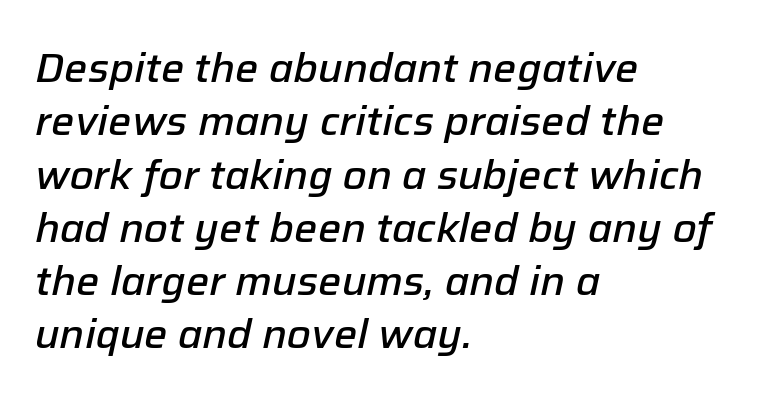
The image shows 41 px semibold type, italic (leaning right); set left-aligned, normal line spacing (1.3x), normal letter spacing, not underlined; low stroke contrast and a medium x-height.
